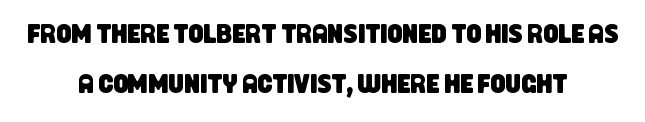
{"underline": "no", "align": "center", "line_spacing": "loose", "line_spacing_ratio": 1.94, "letter_spacing": "normal", "letter_spacing_em": 0.0, "glyph_px": 26}
